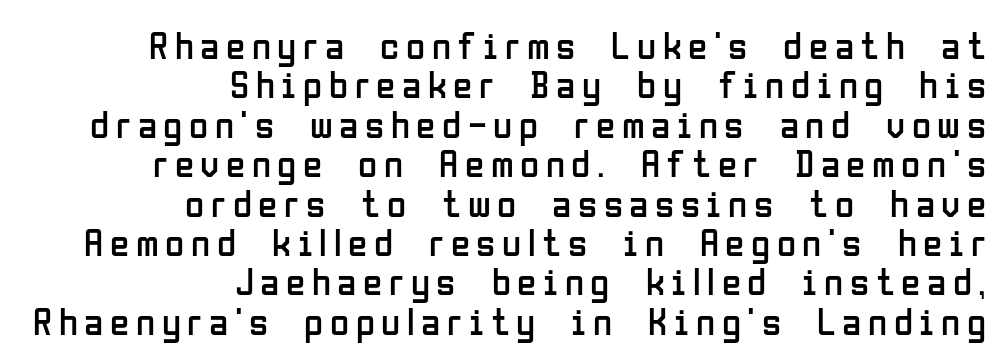
The image shows 39 px regular-weight, condensed sans-serif type, upright; set right-aligned, tight line spacing (1.01x), not underlined; low stroke contrast and a medium x-height.
